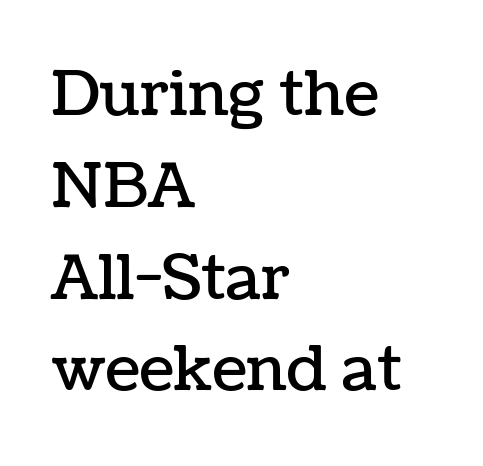
{"italic": "no", "width": "normal", "stroke_contrast": "low", "x_height": "medium", "monospaced": "no", "underline": "no", "align": "left", "line_spacing": "normal", "line_spacing_ratio": 1.48, "letter_spacing": "normal", "letter_spacing_em": 0.0, "glyph_px": 62}
